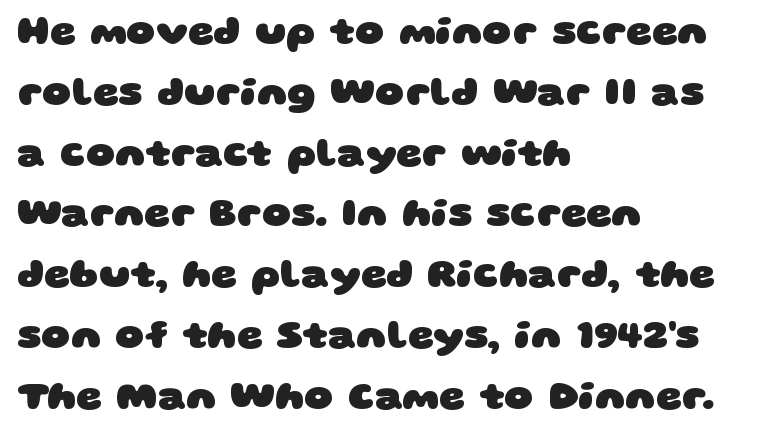
Q: Is the text bold? A: Yes.
Q: Is the typeface a serif or a sans-serif typeface? A: Sans-serif.
Q: Is the text underlined? A: No.
Q: How is the paragraph aligned? A: Left-aligned.
Q: Is the spacing between letters normal or unusually wide? A: Normal.
Q: Is the spacing between lines tight, normal or loose? A: Normal.
Q: Width (condensed, normal, or wide)? A: Wide.
Q: Stroke contrast? A: Low.
Q: x-height? A: Large.
Q: Monospaced? A: No.
